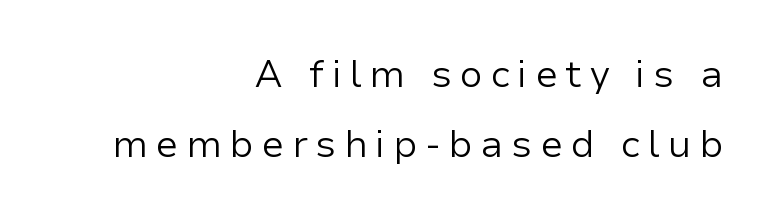
The image shows 38 px regular-weight sans-serif type, upright; set right-aligned, line spacing 1.83x, unusually wide letter spacing (+0.2 em), not underlined; low stroke contrast and a medium x-height.
